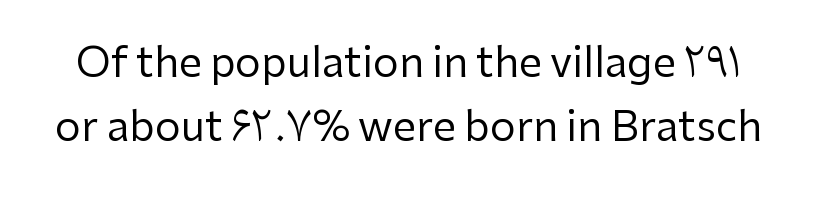
Q: Is the text bold? A: No.
Q: Is the text italic (slanted)? A: No, it is upright.
Q: Is the typeface a serif or a sans-serif typeface? A: Sans-serif.
Q: Is the text underlined? A: No.
Q: Is the spacing between letters normal or unusually wide? A: Normal.
Q: Is the spacing between lines tight, normal or loose? A: Normal.
Q: Width (condensed, normal, or wide)? A: Normal.
Q: Stroke contrast? A: Low.
Q: x-height? A: Medium.
Q: Monospaced? A: No.
